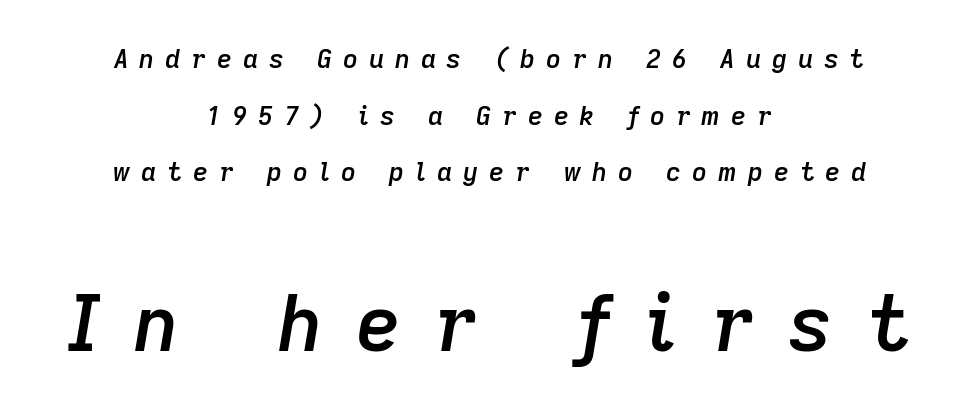
Q: Is the text bold? A: Semi-bold.
Q: Is the text italic (slanted)? A: Yes, it leans right by about 9 degrees.
Q: Is the text underlined? A: No.
Q: How is the paragraph aligned? A: Centered.
Q: Is the spacing between letters normal or unusually wide? A: Unusually wide.
Q: Is the spacing between lines tight, normal or loose? A: Loose.
Q: Which block of text is set in a larger size, the first (top) or the second (bottom)? A: The second (bottom) one.
Q: Width (condensed, normal, or wide)? A: Normal.
Q: Stroke contrast? A: Low.
Q: x-height? A: Medium.
Q: Monospaced? A: No.
